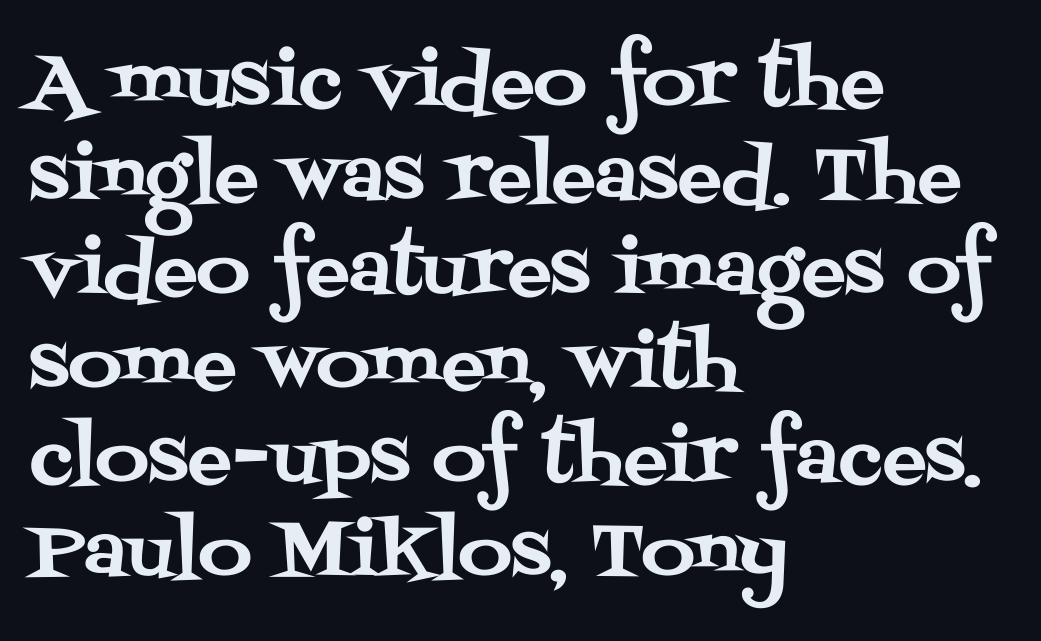
Q: Is the text italic (slanted)? A: No, it is upright.
Q: Is the typeface a serif or a sans-serif typeface? A: Serif.
Q: Is the text underlined? A: No.
Q: How is the paragraph aligned? A: Left-aligned.
Q: Is the spacing between letters normal or unusually wide? A: Normal.
Q: Is the spacing between lines tight, normal or loose? A: Normal.
Q: Width (condensed, normal, or wide)? A: Normal.
Q: Stroke contrast? A: Medium.
Q: x-height? A: Large.
Q: Monospaced? A: No.
